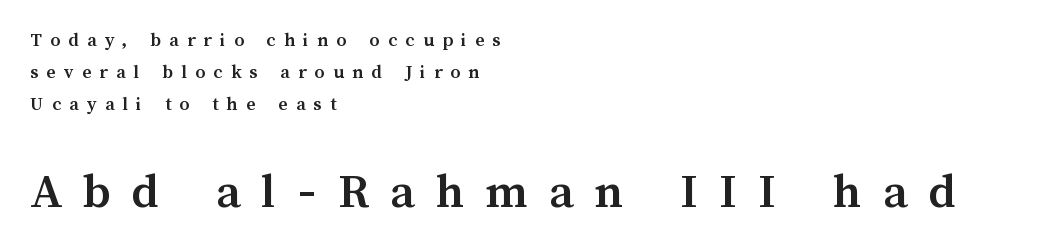
The face used here is rendered with a markedly widened letterfit. Spacing verdict: proportional, widths tailored to each character. Check under the words: just untouched page. If you measured baseline to baseline, you'd find a middling distance. Heavy-handed strokes throughout: this text is bold. The text block is weighted toward the left margin, trailing off unevenly rightward.
